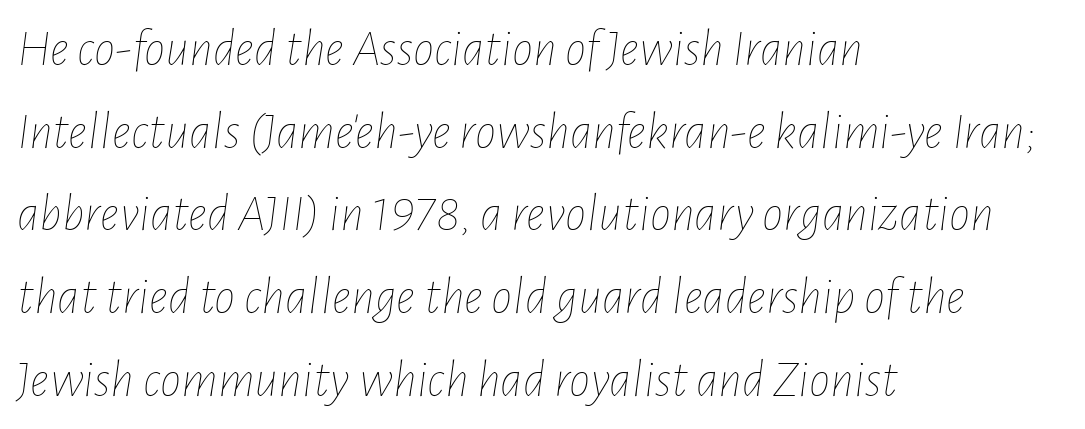
Q: Is the text bold? A: No.
Q: Is the text italic (slanted)? A: Yes, it leans right by about 7 degrees.
Q: Is the text underlined? A: No.
Q: How is the paragraph aligned? A: Left-aligned.
Q: Is the spacing between letters normal or unusually wide? A: Normal.
Q: Is the spacing between lines tight, normal or loose? A: Normal.
Q: Width (condensed, normal, or wide)? A: Condensed.
Q: Stroke contrast? A: Low.
Q: x-height? A: Medium.
Q: Monospaced? A: No.
